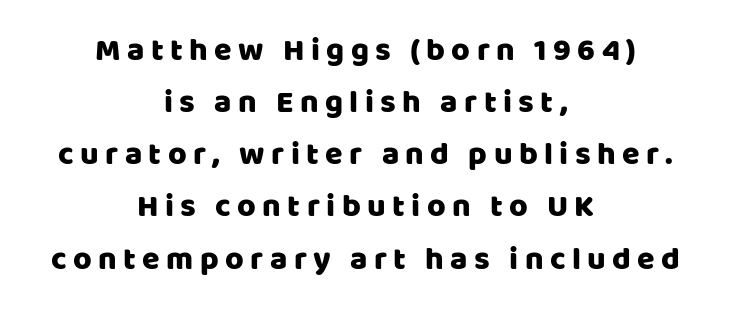
{"serif": "no", "italic": "no", "width": "normal", "stroke_contrast": "low", "x_height": "large", "monospaced": "no", "underline": "no", "align": "center", "line_spacing": "normal", "line_spacing_ratio": 1.63, "letter_spacing": "wide", "letter_spacing_em": 0.2, "glyph_px": 32}
